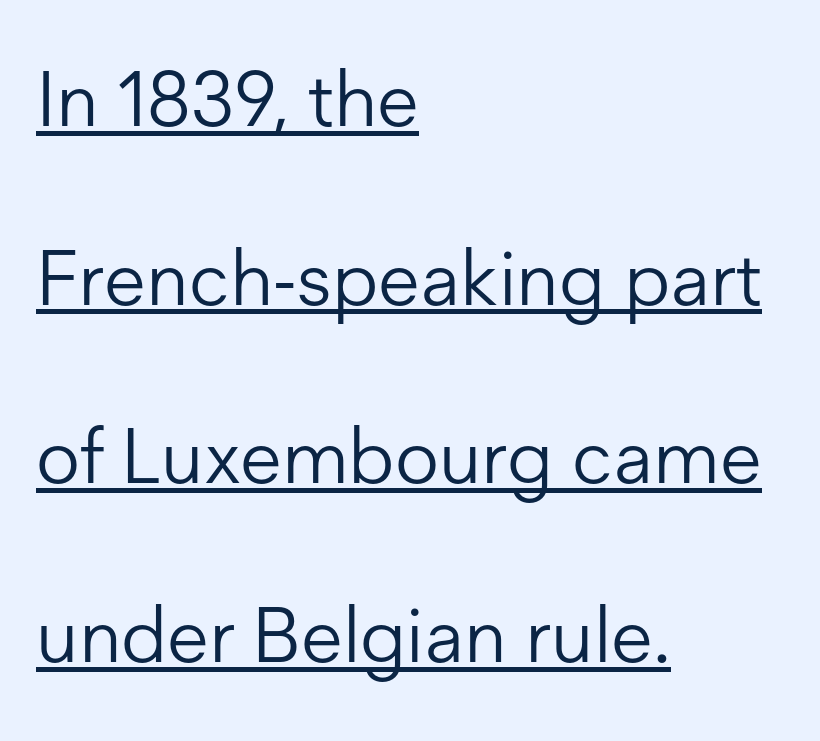
The image shows 77 px light sans-serif type, upright; set left-aligned, loose line spacing (2.32x), normal letter spacing, underlined; low stroke contrast and a medium x-height.
